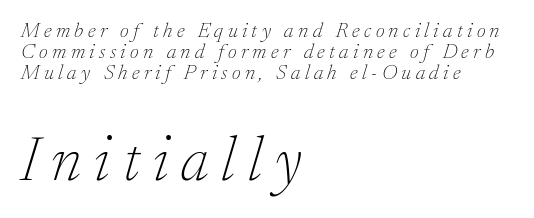
Q: Is the text bold? A: No.
Q: Is the text italic (slanted)? A: Yes, it leans right by about 17 degrees.
Q: Is the typeface a serif or a sans-serif typeface? A: Serif.
Q: Is the text underlined? A: No.
Q: How is the paragraph aligned? A: Left-aligned.
Q: Is the spacing between letters normal or unusually wide? A: Unusually wide.
Q: Is the spacing between lines tight, normal or loose? A: Tight.
Q: Which block of text is set in a larger size, the first (top) or the second (bottom)? A: The second (bottom) one.
Q: Width (condensed, normal, or wide)? A: Normal.
Q: Stroke contrast? A: Low.
Q: x-height? A: Medium.
Q: Monospaced? A: No.
